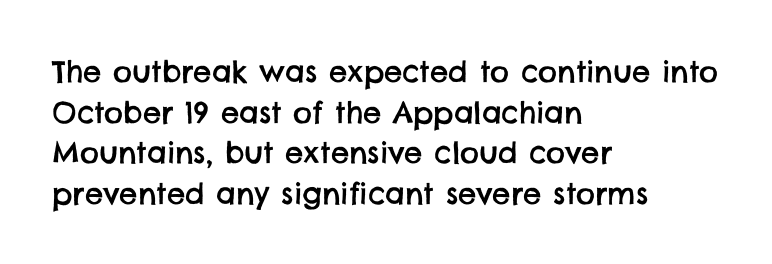
Q: Is the typeface a serif or a sans-serif typeface? A: Sans-serif.
Q: Is the text underlined? A: No.
Q: How is the paragraph aligned? A: Left-aligned.
Q: Is the spacing between letters normal or unusually wide? A: Normal.
Q: Is the spacing between lines tight, normal or loose? A: Normal.
Q: Width (condensed, normal, or wide)? A: Normal.
Q: Stroke contrast? A: Low.
Q: x-height? A: Large.
Q: Monospaced? A: No.
